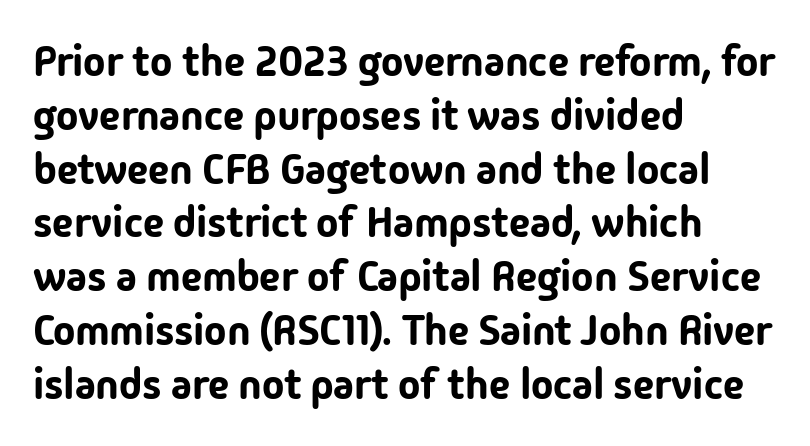
Q: Is the text italic (slanted)? A: No, it is upright.
Q: Is the typeface a serif or a sans-serif typeface? A: Sans-serif.
Q: Is the text underlined? A: No.
Q: How is the paragraph aligned? A: Left-aligned.
Q: Is the spacing between letters normal or unusually wide? A: Normal.
Q: Is the spacing between lines tight, normal or loose? A: Normal.
Q: Width (condensed, normal, or wide)? A: Normal.
Q: Stroke contrast? A: Low.
Q: x-height? A: Medium.
Q: Monospaced? A: No.
